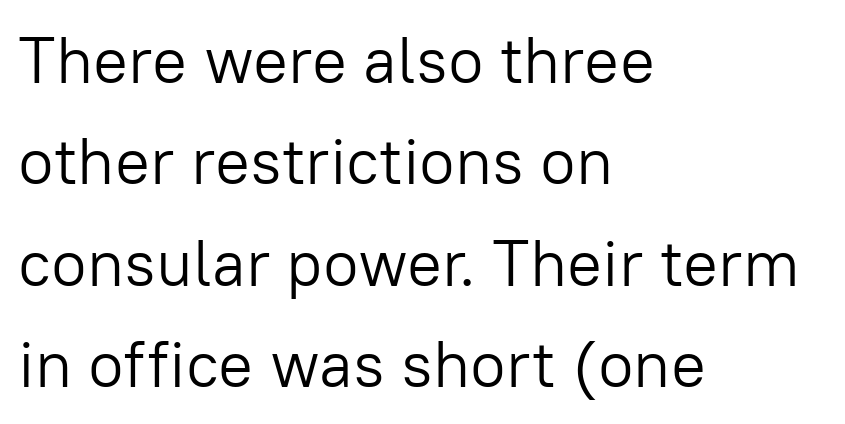
The letters advance in unequal steps, a hallmark of proportional type. Interline gaps are of average width in this sample. Think standard paragraph weight, or any step lighter than that. The compositor pushed each line to the left boundary.
